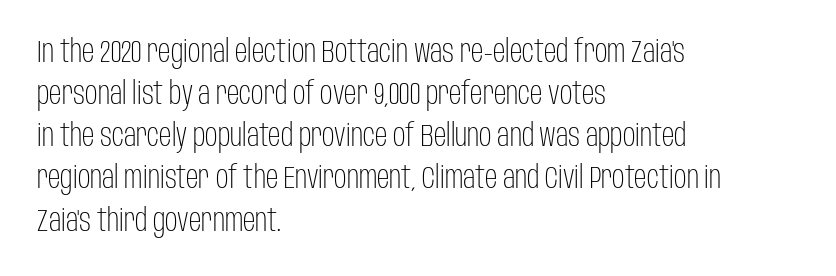
The image shows 31 px light, condensed sans-serif type, upright; set left-aligned, normal line spacing (1.36x), normal letter spacing, not underlined; low stroke contrast and a large x-height.
